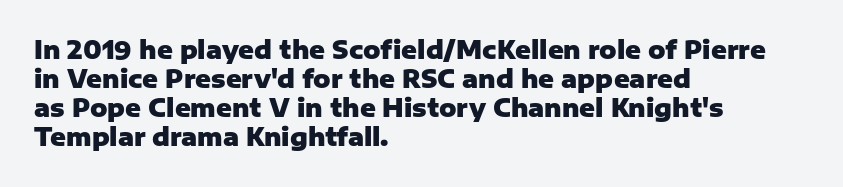
{"italic": "no", "bold": "yes", "underline": "no", "align": "left", "line_spacing_ratio": 1.21, "letter_spacing": "normal", "letter_spacing_em": 0.0, "glyph_px": 24}
